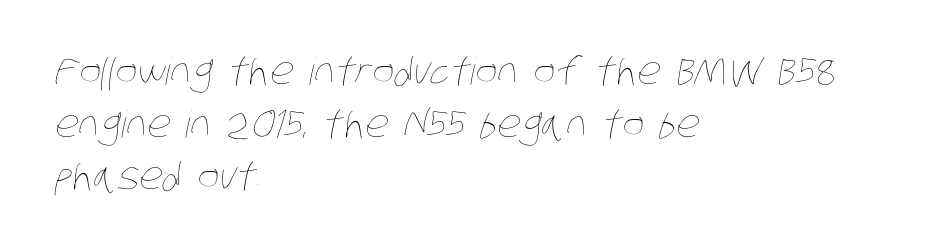
{"bold": "no", "weight": "thin", "width": "condensed", "stroke_contrast": "low", "x_height": "large", "monospaced": "no", "underline": "no", "align": "left", "line_spacing": "normal", "line_spacing_ratio": 1.42, "letter_spacing": "normal", "letter_spacing_em": 0.0, "glyph_px": 37}
